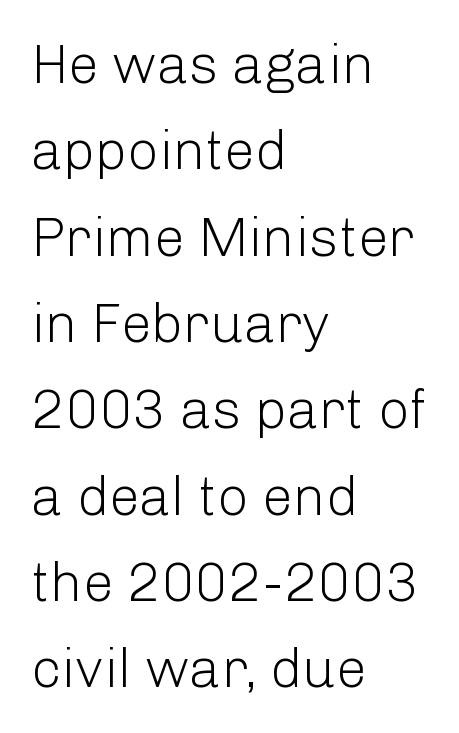
The image shows 55 px light sans-serif type, upright; set left-aligned, normal line spacing (1.57x), normal letter spacing, not underlined; low stroke contrast and a medium x-height.
